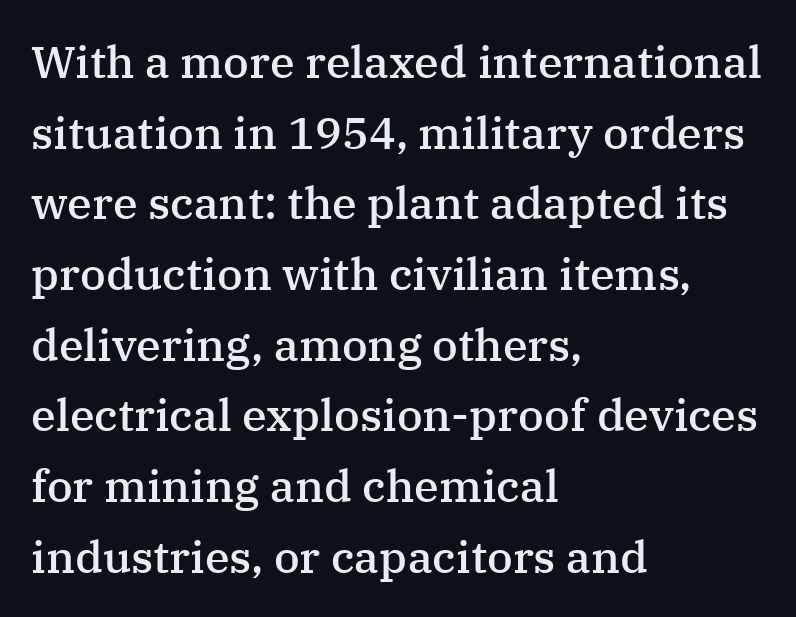
The image shows 45 px semibold serif type, upright; set left-aligned, normal line spacing (1.57x), normal letter spacing, not underlined; medium stroke contrast and a medium x-height.
